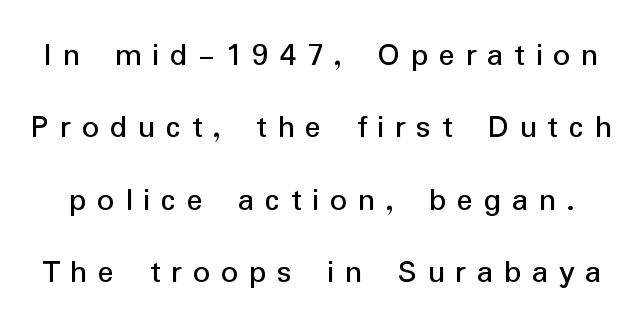
Q: Is the text bold? A: No.
Q: Is the text italic (slanted)? A: No, it is upright.
Q: Is the typeface a serif or a sans-serif typeface? A: Sans-serif.
Q: Is the text underlined? A: No.
Q: Is the spacing between letters normal or unusually wide? A: Unusually wide.
Q: Is the spacing between lines tight, normal or loose? A: Loose.
Q: Width (condensed, normal, or wide)? A: Normal.
Q: Stroke contrast? A: Low.
Q: x-height? A: Medium.
Q: Monospaced? A: No.
